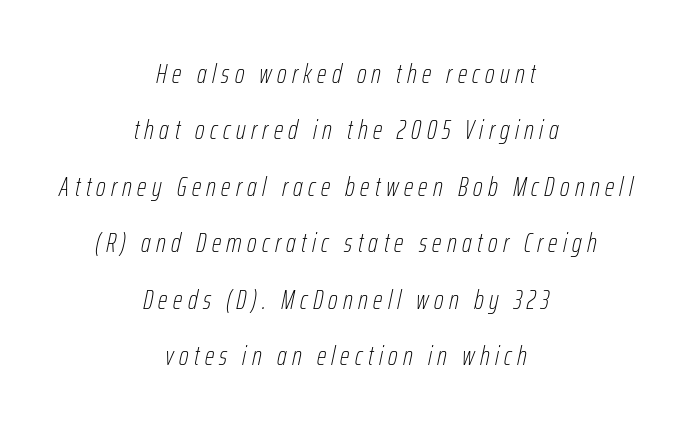
{"italic": "yes", "lean": "right", "slant_degrees": 12, "bold": "no", "underline": "no", "align": "center", "line_spacing": "loose", "line_spacing_ratio": 2.09, "letter_spacing": "wide", "letter_spacing_em": 0.2, "glyph_px": 27}
